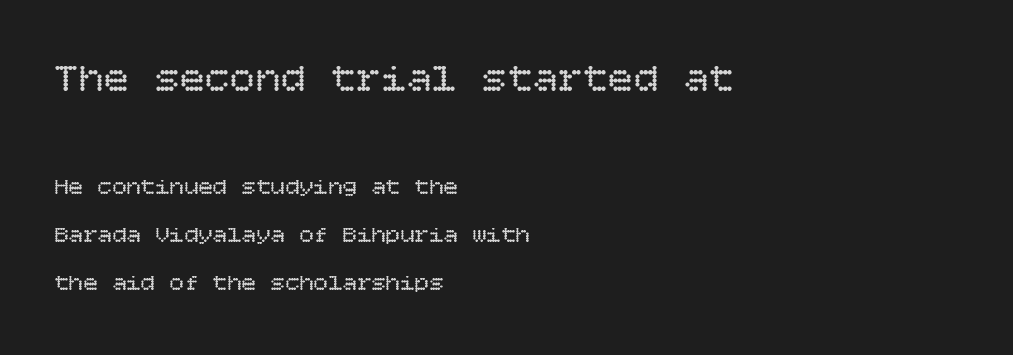
The image shows 42 px regular-weight type, upright; set left-aligned, loose line spacing (2.01x), normal letter spacing, not underlined; the first (top) block is 1.75x larger; low stroke contrast and a large x-height.
